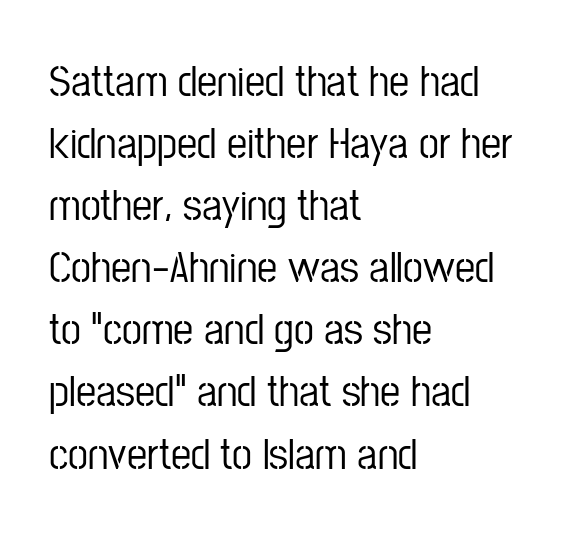
Think of a printed novel: that variable character pitch is what you see here. Horizontal alignment here is leftward, the default for most running prose. Compared with typical body copy, the letter spacing here is the same. The letters stand straight up with perfectly vertical stems.
